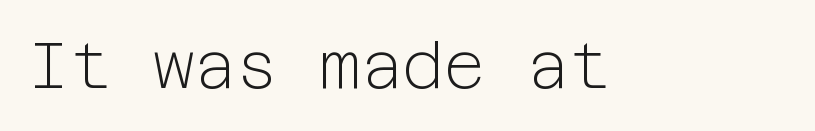
Q: Is the text bold? A: No.
Q: Is the text italic (slanted)? A: No, it is upright.
Q: Is the typeface a serif or a sans-serif typeface? A: Sans-serif.
Q: Is the text underlined? A: No.
Q: Is the spacing between letters normal or unusually wide? A: Normal.
Q: Width (condensed, normal, or wide)? A: Normal.
Q: Stroke contrast? A: Low.
Q: x-height? A: Medium.
